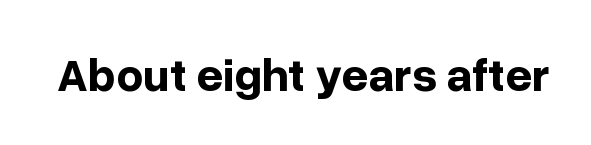
{"serif": "no", "italic": "no", "bold": "yes", "weight": "bold", "width": "normal", "stroke_contrast": "low", "x_height": "medium", "monospaced": "no", "underline": "no", "letter_spacing": "normal", "letter_spacing_em": 0.0, "glyph_px": 47}
